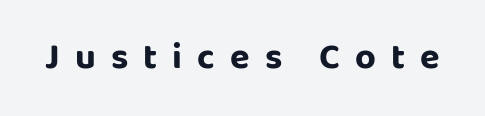
The characters look thick and weighty, a clear bold. Italic: no, the glyphs are upright roman. A bare baseline throughout the passage. Character widths vary here, with narrow letters taking less room than wide ones. Grotesque or geometric, the face here clearly has no serifs.
